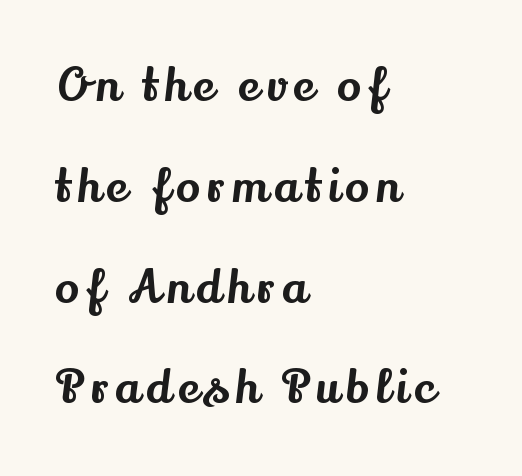
The setting favours the left margin, as ordinary paragraphs usually do. The passage shown is not underscored anywhere. In terms of letterform style, serifs are clearly present. You could fit nearly another row in the gap between these rows.
